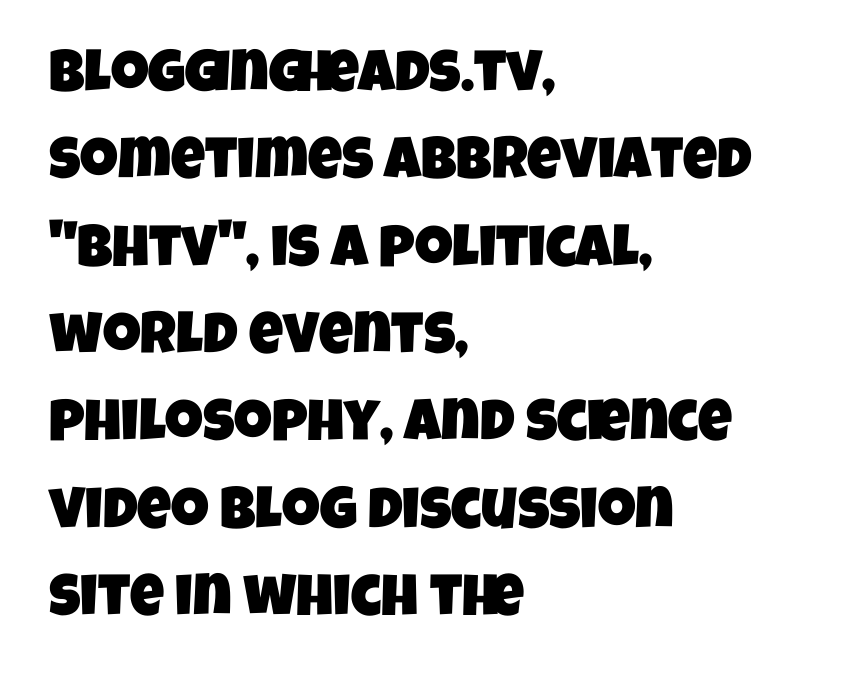
A sans-serif font was chosen for this passage. Typeset ragged right — the left edge is the straight one. The specimen omits any rule beneath the text block's lines. Each letter keeps its own natural width here, so spacing adapts to shape. This sample keeps an unexceptional amount of space between lines. Caption: standard tracking, unaltered.
